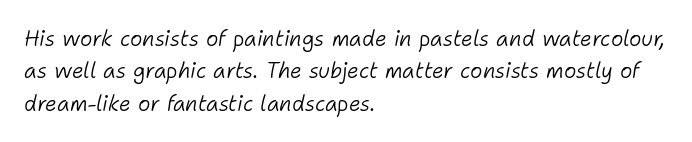
The image shows 21 px text type, italic (leaning right); set left-aligned, normal line spacing (1.54x), normal letter spacing, not underlined.
